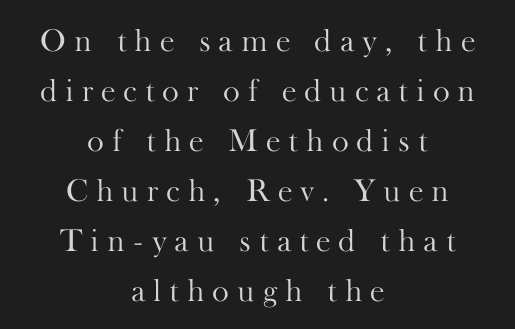
The image shows 32 px light serif type, upright; set centered, normal line spacing (1.56x), unusually wide letter spacing (+0.25 em), not underlined; high stroke contrast and a small x-height.
